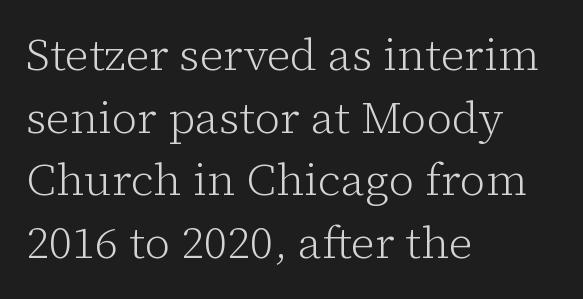
Q: Is the text bold? A: No.
Q: Is the text italic (slanted)? A: No, it is upright.
Q: Is the typeface a serif or a sans-serif typeface? A: Serif.
Q: Is the text underlined? A: No.
Q: How is the paragraph aligned? A: Left-aligned.
Q: Is the spacing between letters normal or unusually wide? A: Normal.
Q: Is the spacing between lines tight, normal or loose? A: Normal.
Q: Width (condensed, normal, or wide)? A: Normal.
Q: Stroke contrast? A: Low.
Q: x-height? A: Medium.
Q: Monospaced? A: No.
